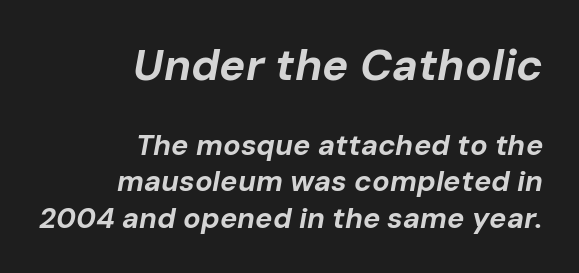
Q: Is the text bold? A: Yes.
Q: Is the text italic (slanted)? A: Yes, it leans right by about 10 degrees.
Q: Is the text underlined? A: No.
Q: How is the paragraph aligned? A: Right-aligned.
Q: Is the spacing between letters normal or unusually wide? A: Normal.
Q: Is the spacing between lines tight, normal or loose? A: Normal.
Q: Which block of text is set in a larger size, the first (top) or the second (bottom)? A: The first (top) one.
Q: Width (condensed, normal, or wide)? A: Normal.
Q: Stroke contrast? A: Low.
Q: x-height? A: Medium.
Q: Monospaced? A: No.
